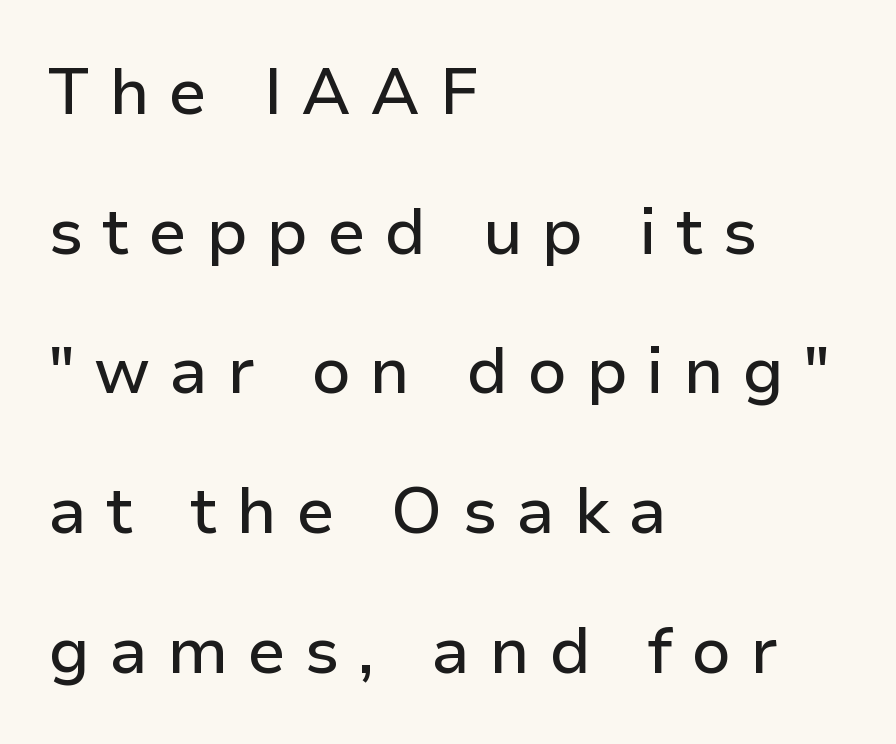
Think of a printed novel: that variable character pitch is what you see here. Words appear elongated and porous because spacing is wide. The type family on display is of the sans-serif kind. This rendering uses left alignment, leaving the right contour irregular. Every stem runs plumb, perpendicular to the baseline.
